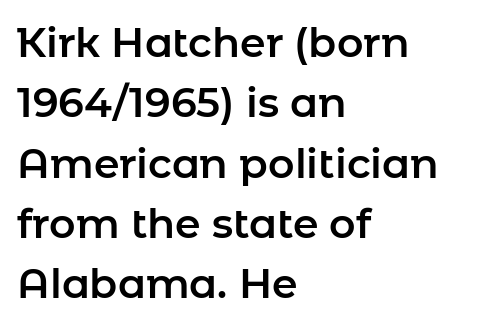
Q: Is the text italic (slanted)? A: No, it is upright.
Q: Is the typeface a serif or a sans-serif typeface? A: Sans-serif.
Q: Is the text underlined? A: No.
Q: How is the paragraph aligned? A: Left-aligned.
Q: Is the spacing between letters normal or unusually wide? A: Normal.
Q: Is the spacing between lines tight, normal or loose? A: Normal.
Q: Width (condensed, normal, or wide)? A: Normal.
Q: Stroke contrast? A: Low.
Q: x-height? A: Medium.
Q: Monospaced? A: No.
